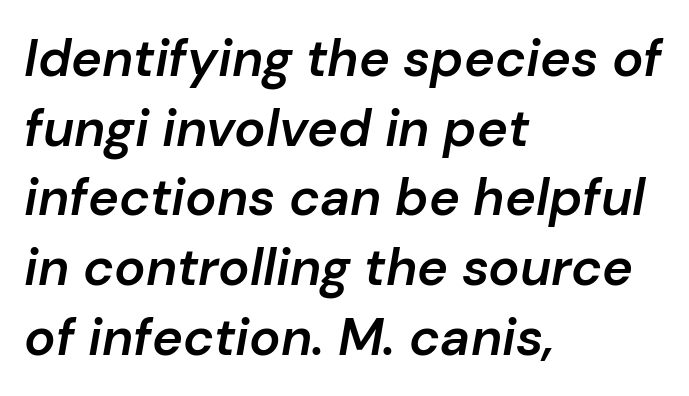
The leading is moderate, giving the passage an even texture. Alignment: flush left. On the weight axis this lands at semibold, roughly 600. This is oblique type, the kind used for emphasis or titles.
